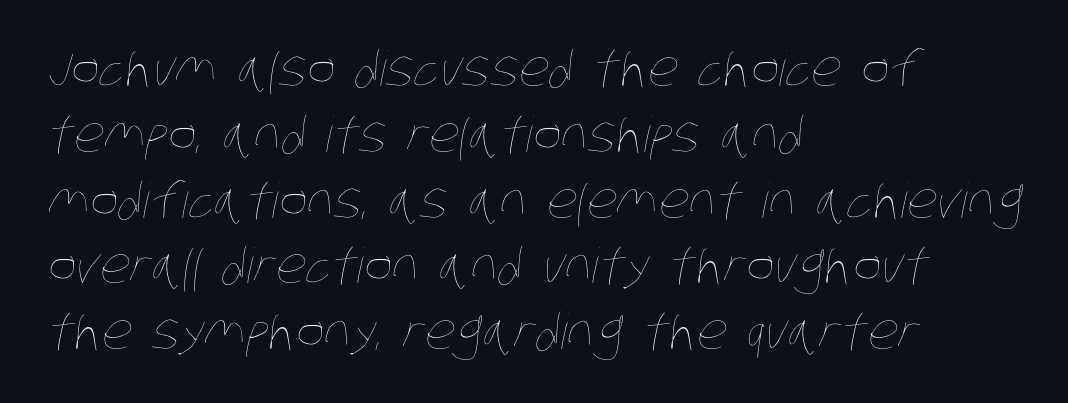
The image shows 48 px thin, condensed type; set left-aligned, normal line spacing (1.37x), normal letter spacing, not underlined; low stroke contrast and a large x-height.
